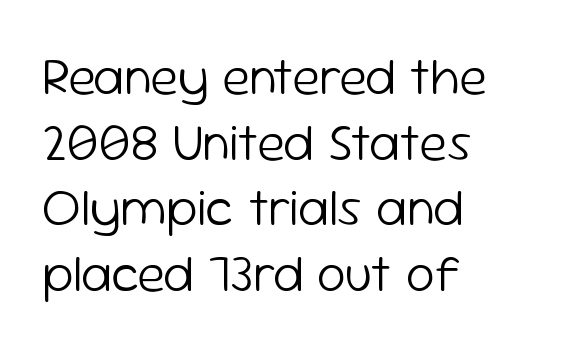
Q: Is the text bold? A: No.
Q: Is the text italic (slanted)? A: No, it is upright.
Q: Is the typeface a serif or a sans-serif typeface? A: Sans-serif.
Q: Is the text underlined? A: No.
Q: How is the paragraph aligned? A: Left-aligned.
Q: Is the spacing between letters normal or unusually wide? A: Normal.
Q: Is the spacing between lines tight, normal or loose? A: Normal.
Q: Width (condensed, normal, or wide)? A: Normal.
Q: Stroke contrast? A: Low.
Q: x-height? A: Medium.
Q: Monospaced? A: No.
